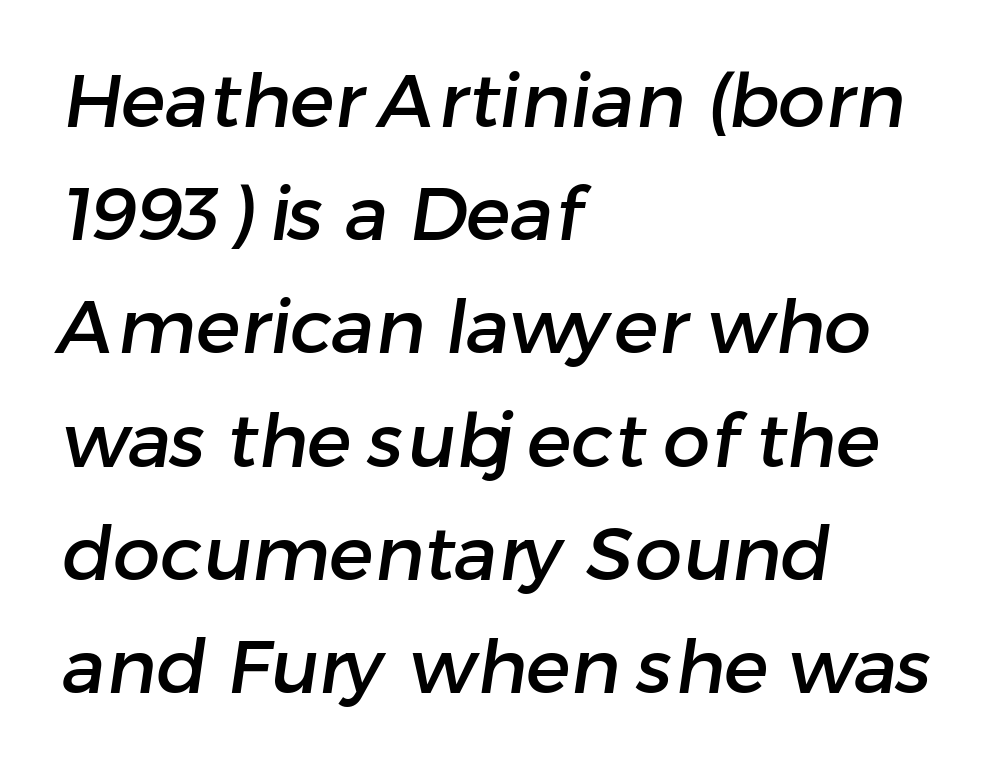
Line starts are locked; line ends wander. Check where the strokes stop: nothing finishes them off — pure sans. Tracking here is standard; glyphs follow each other at the usual distance. The passage shown stacks its lines at a standard gap. Nobody drew a line under any word here. Character widths vary here, with narrow letters taking less room than wide ones.
